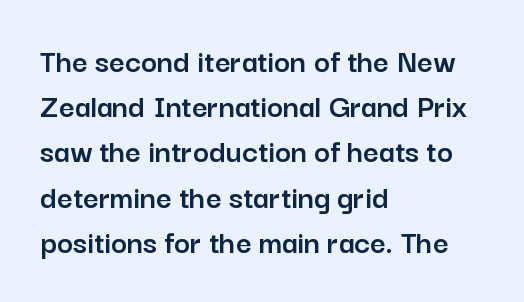
Q: Is the text italic (slanted)? A: No, it is upright.
Q: Is the typeface a serif or a sans-serif typeface? A: Sans-serif.
Q: Is the text underlined? A: No.
Q: How is the paragraph aligned? A: Left-aligned.
Q: Is the spacing between letters normal or unusually wide? A: Normal.
Q: Is the spacing between lines tight, normal or loose? A: Normal.
Q: Width (condensed, normal, or wide)? A: Normal.
Q: Stroke contrast? A: Low.
Q: x-height? A: Medium.
Q: Monospaced? A: No.
